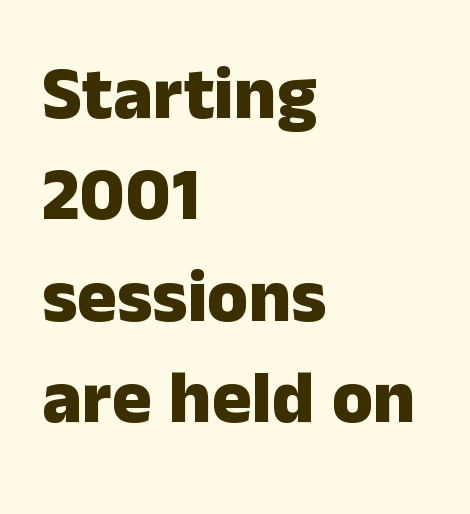
{"serif": "no", "italic": "no", "bold": "yes", "weight": "heavy", "width": "normal", "stroke_contrast": "low", "x_height": "medium", "monospaced": "no", "underline": "no", "align": "left", "line_spacing": "normal", "line_spacing_ratio": 1.37, "letter_spacing": "normal", "letter_spacing_em": 0.0, "glyph_px": 74}
